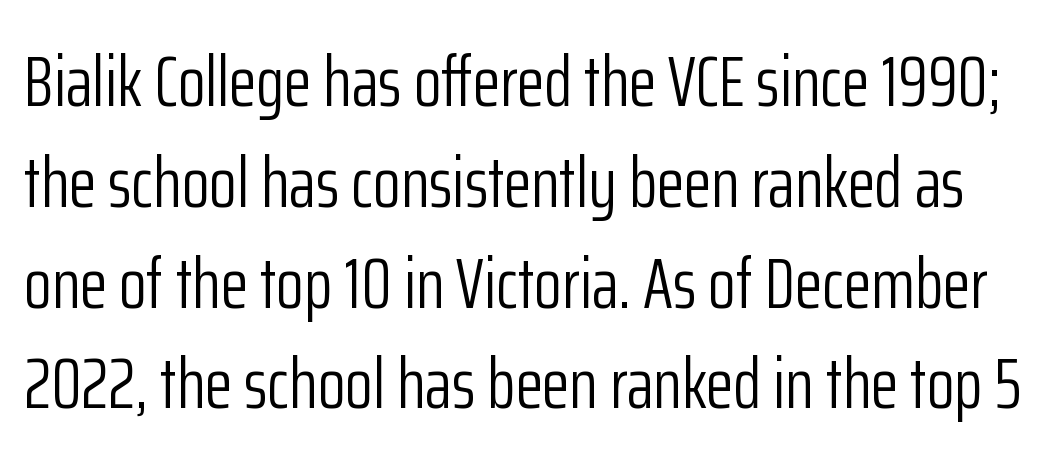
A sans-serif font was chosen for this passage. Reading down the column, the eye jumps a familiar distance to each next line. The letters stand straight up with perfectly vertical stems. Nobody touched the tracking dial on this one. Stems here are at most as thick as an everyday book face.
